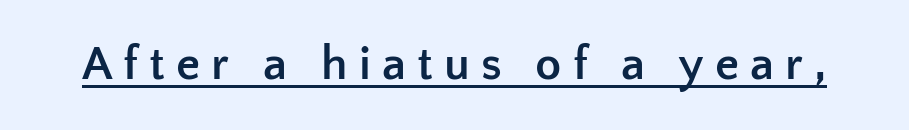
Q: Is the text bold? A: Yes.
Q: Is the text italic (slanted)? A: No, it is upright.
Q: Is the typeface a serif or a sans-serif typeface? A: Sans-serif.
Q: Is the text underlined? A: Yes.
Q: Is the spacing between letters normal or unusually wide? A: Unusually wide.
Q: Width (condensed, normal, or wide)? A: Normal.
Q: Stroke contrast? A: Low.
Q: x-height? A: Medium.
Q: Monospaced? A: No.
